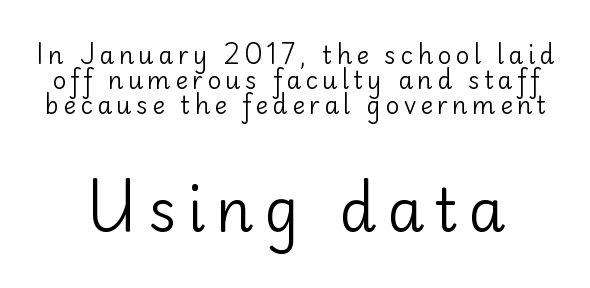
Q: Is the text bold? A: No.
Q: Is the text italic (slanted)? A: No, it is upright.
Q: Is the typeface a serif or a sans-serif typeface? A: Sans-serif.
Q: Is the text underlined? A: No.
Q: Is the spacing between lines tight, normal or loose? A: Tight.
Q: Which block of text is set in a larger size, the first (top) or the second (bottom)? A: The second (bottom) one.
Q: Width (condensed, normal, or wide)? A: Normal.
Q: Stroke contrast? A: Low.
Q: x-height? A: Small.
Q: Monospaced? A: No.
